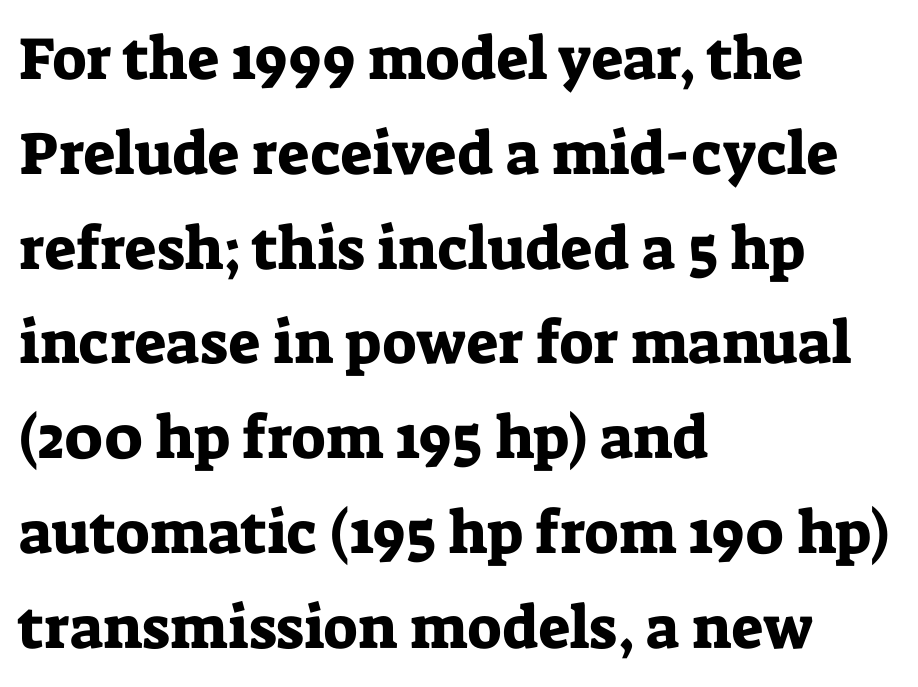
The ragged edge is on the right, which tells us the setting is flush left. Compared with typical body copy, the letter spacing here is the same. The lines sit at an ordinary, default distance from one another. The typography opts for an upright posture over an oblique one. Just letters on the line, the space beneath them empty. Proportional: the letters do not fall into vertical columns.
